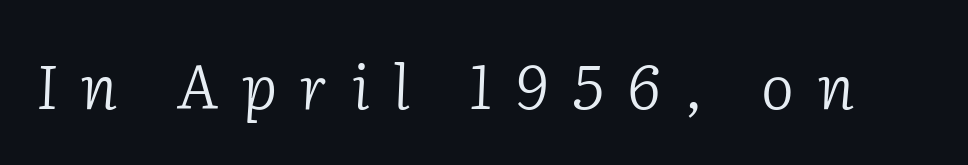
The image shows 62 px light serif type, italic (leaning right); set unusually wide letter spacing (+0.38 em), not underlined; low stroke contrast and a medium x-height.
